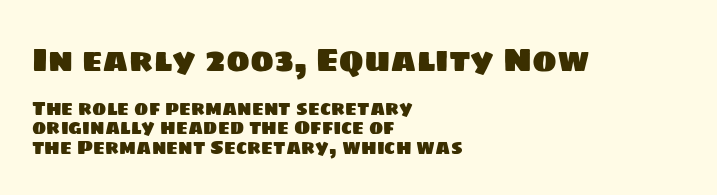
Q: Is the typeface a serif or a sans-serif typeface? A: Sans-serif.
Q: Is the text underlined? A: No.
Q: How is the paragraph aligned? A: Left-aligned.
Q: Is the spacing between letters normal or unusually wide? A: Normal.
Q: Is the spacing between lines tight, normal or loose? A: Tight.
Q: Which block of text is set in a larger size, the first (top) or the second (bottom)? A: The first (top) one.
Q: Width (condensed, normal, or wide)? A: Normal.
Q: Stroke contrast? A: Low.
Q: x-height? A: Large.
Q: Monospaced? A: No.
